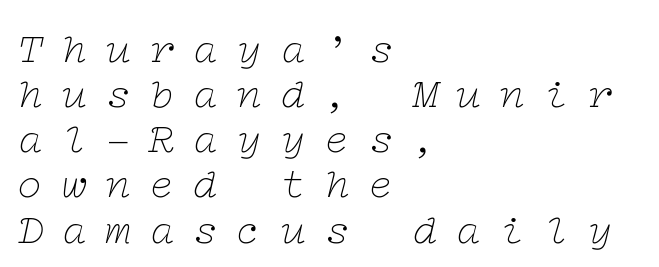
The image shows 43 px thin, wide serif type, italic (leaning right); set left-aligned, tight line spacing (1.05x), unusually wide letter spacing (+0.42 em), not underlined; low stroke contrast and a medium x-height.
